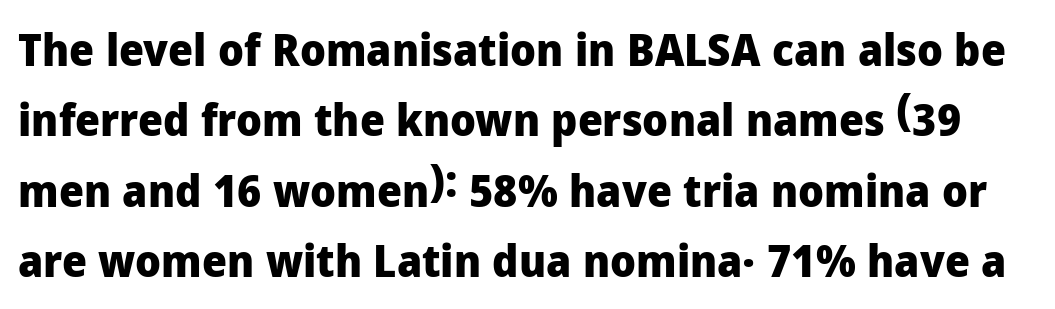
{"serif": "no", "italic": "no", "bold": "yes", "weight": "heavy", "width": "normal", "stroke_contrast": "low", "x_height": "medium", "monospaced": "no", "underline": "no", "line_spacing": "normal", "line_spacing_ratio": 1.6, "letter_spacing": "normal", "letter_spacing_em": 0.0, "glyph_px": 44}
